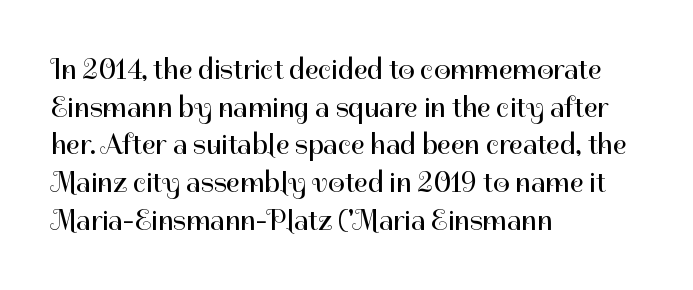
Looks like regular typesetting: each glyph gets only the width it needs. The passage shown is not underscored anywhere. Tall strokes in this sample are plumb rather than angled. Is this a sans? Yes — the strokes have no serifs. Notice how the passage keeps a crisp vertical edge on the left only.
